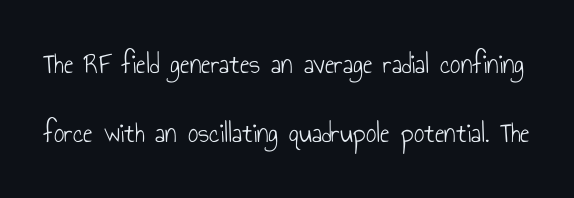
Unlike italic type, these characters show no tilt at all. This rendering leaves character spacing at its baseline value. Lines of text with bare space underneath. The font sits on the lighter half of the weight spectrum, regular included. Serif or sans? Sans — the stroke terminals are bare.
